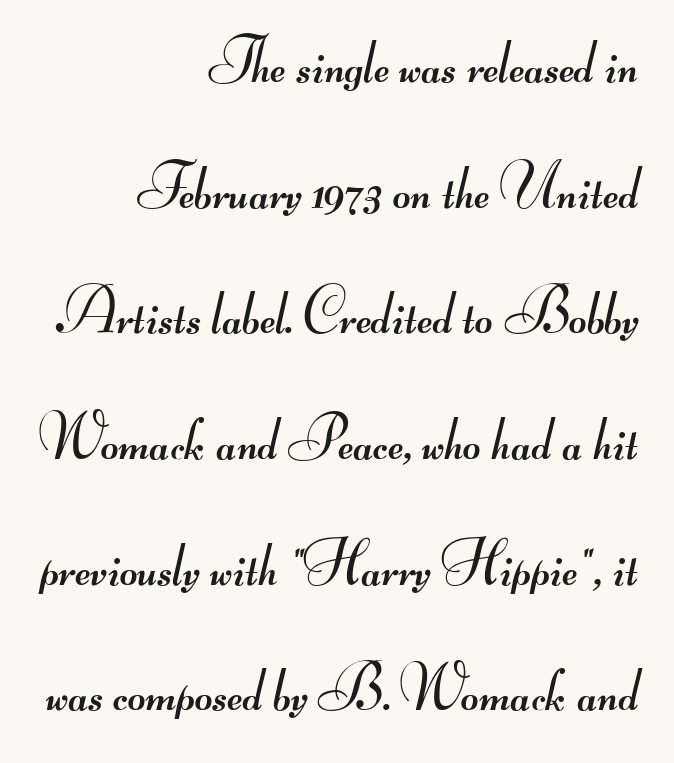
The image shows 61 px regular-weight, wide sans-serif type; set right-aligned, loose line spacing (2.06x), normal letter spacing, not underlined; medium stroke contrast.
